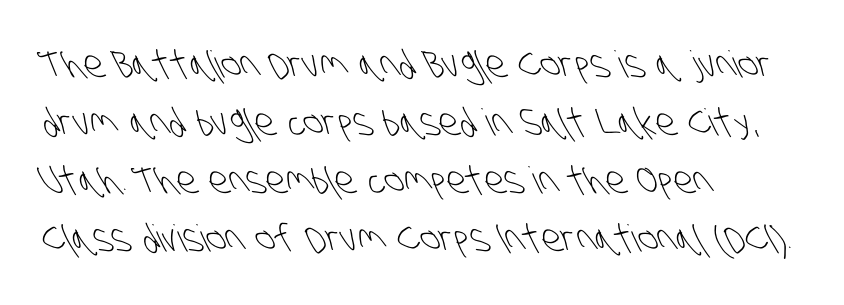
Q: Is the text bold? A: No.
Q: Is the typeface a serif or a sans-serif typeface? A: Sans-serif.
Q: Is the text underlined? A: No.
Q: How is the paragraph aligned? A: Left-aligned.
Q: Is the spacing between letters normal or unusually wide? A: Normal.
Q: Is the spacing between lines tight, normal or loose? A: Normal.
Q: Width (condensed, normal, or wide)? A: Condensed.
Q: Stroke contrast? A: Low.
Q: x-height? A: Large.
Q: Monospaced? A: No.
